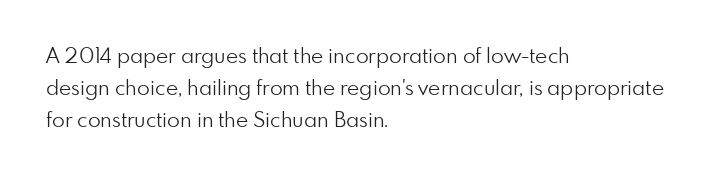
Vertical strokes here are truly vertical. The paragraph has a hard left edge and a soft right edge. The rendering uses a moderate line-height, typical for paragraphs. The cut favours lightness, reaching ordinary text weight at its darkest.
